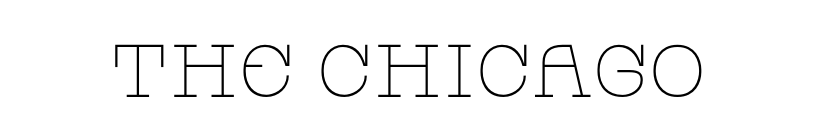
Q: Is the text bold? A: No.
Q: Is the text italic (slanted)? A: No, it is upright.
Q: Is the typeface a serif or a sans-serif typeface? A: Serif.
Q: Is the text underlined? A: No.
Q: Is the spacing between letters normal or unusually wide? A: Normal.
Q: Width (condensed, normal, or wide)? A: Wide.
Q: Stroke contrast? A: Low.
Q: x-height? A: Large.
Q: Monospaced? A: No.
